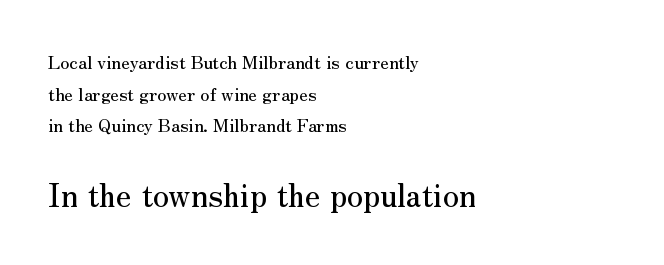
{"serif": "yes", "italic": "no", "width": "normal", "stroke_contrast": "medium", "x_height": "small", "monospaced": "no", "underline": "no", "align": "left", "line_spacing_ratio": 1.76, "letter_spacing": "normal", "letter_spacing_em": 0.0, "larger_block": "second", "size_ratio": 1.78, "glyph_px": 32}
